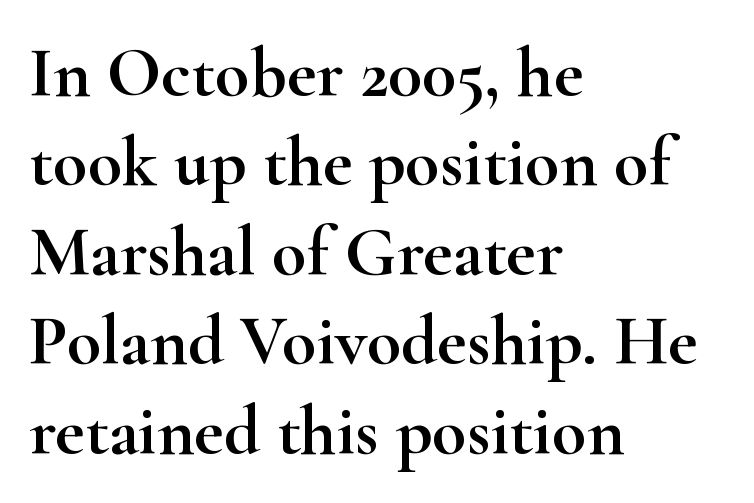
Q: Is the text italic (slanted)? A: No, it is upright.
Q: Is the typeface a serif or a sans-serif typeface? A: Serif.
Q: Is the text underlined? A: No.
Q: How is the paragraph aligned? A: Left-aligned.
Q: Is the spacing between letters normal or unusually wide? A: Normal.
Q: Is the spacing between lines tight, normal or loose? A: Normal.
Q: Width (condensed, normal, or wide)? A: Wide.
Q: Stroke contrast? A: High.
Q: x-height? A: Small.
Q: Monospaced? A: No.
